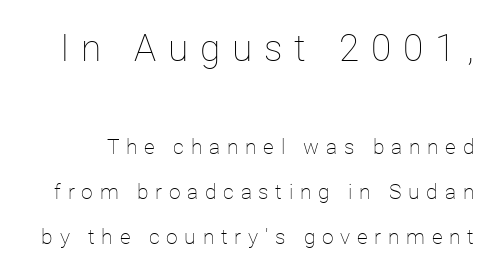
{"italic": "no", "bold": "no", "weight": "thin", "width": "normal", "stroke_contrast": "low", "x_height": "medium", "monospaced": "no", "underline": "no", "line_spacing": "loose", "line_spacing_ratio": 2.13, "letter_spacing": "wide", "letter_spacing_em": 0.32, "larger_block": "first", "size_ratio": 1.76, "glyph_px": 37}
